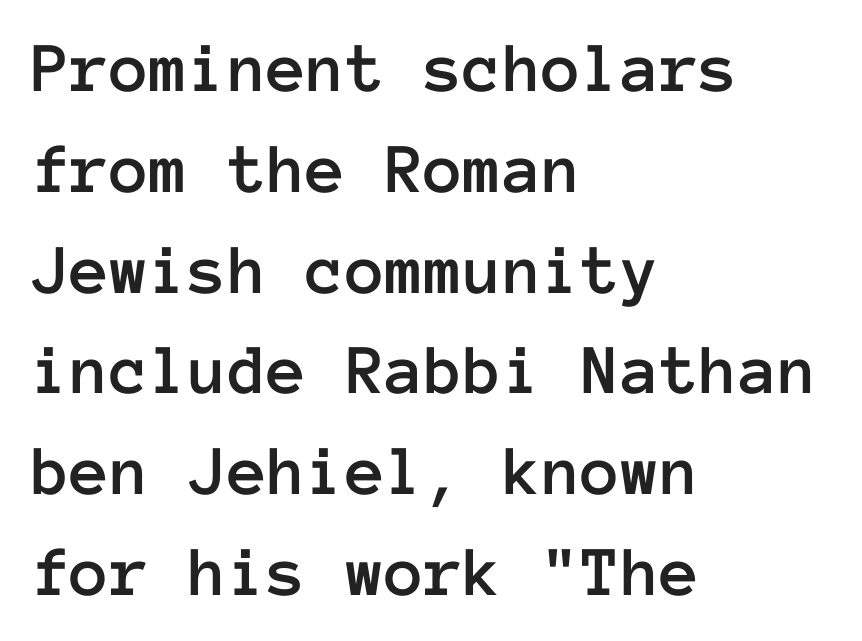
{"italic": "no", "width": "normal", "stroke_contrast": "low", "x_height": "medium", "monospaced": "yes", "underline": "no", "align": "left", "line_spacing": "normal", "line_spacing_ratio": 1.4, "letter_spacing": "normal", "letter_spacing_em": 0.0, "glyph_px": 72}
